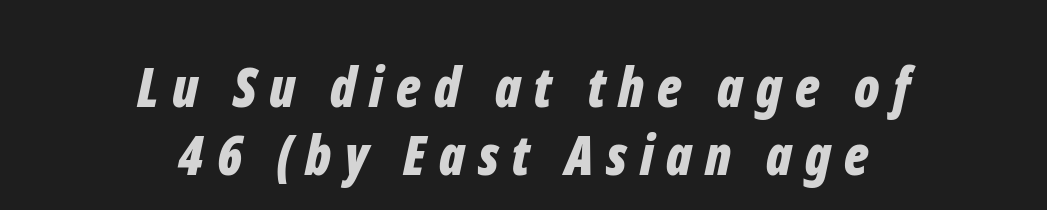
Heavy, bold letterforms. Think of a printed novel: that variable character pitch is what you see here. Loose tracking; the words dissolve into strings of separated letters. The vertical gap from one line to the next is medium. Slanted lettering throughout. Just letters on the line, the space beneath them empty.
